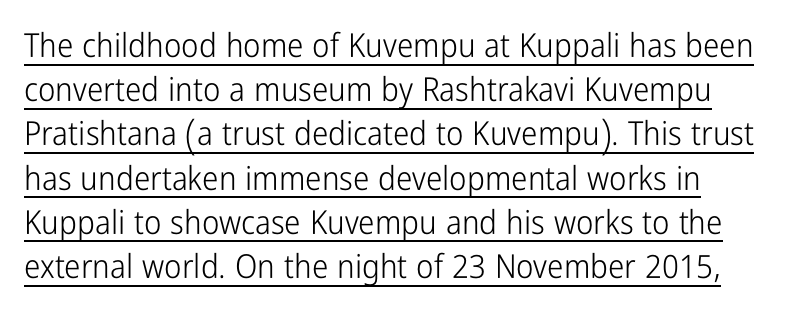
The image shows 33 px light, condensed sans-serif type, upright; set left-aligned, normal line spacing (1.34x), normal letter spacing, underlined; low stroke contrast and a medium x-height.
